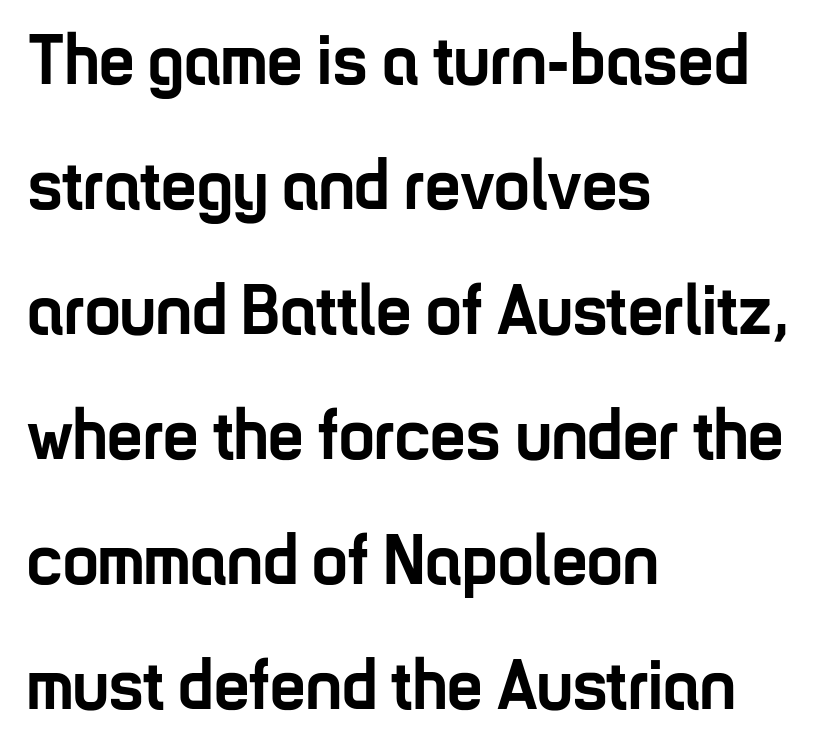
The image shows 71 px semibold, condensed sans-serif type, upright; set left-aligned, line spacing 1.76x, normal letter spacing, not underlined; low stroke contrast and a medium x-height.
